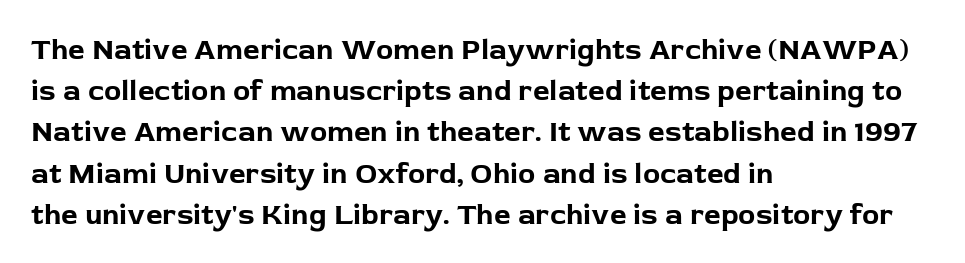
{"serif": "no", "italic": "no", "bold": "yes", "weight": "bold", "width": "normal", "stroke_contrast": "low", "x_height": "medium", "monospaced": "no", "underline": "no", "align": "left", "line_spacing": "normal", "line_spacing_ratio": 1.42, "letter_spacing": "normal", "letter_spacing_em": 0.0, "glyph_px": 29}
